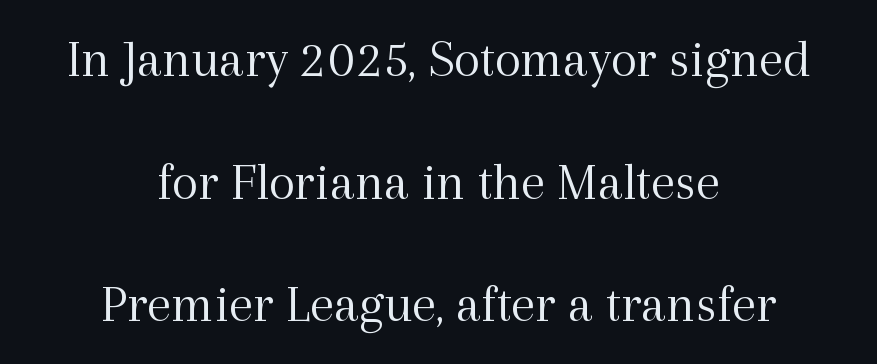
The image shows 54 px light serif type, upright; set centered, loose line spacing (2.27x), normal letter spacing, not underlined; a medium x-height.
